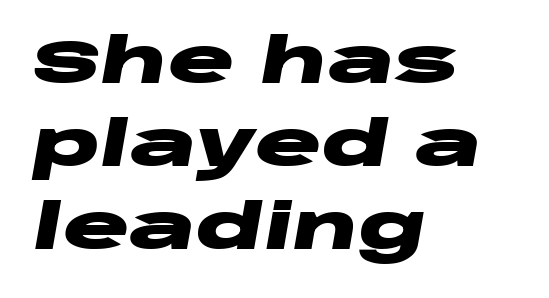
The image shows 62 px heavy, wide type, italic (leaning right); set left-aligned, normal line spacing (1.34x), normal letter spacing, not underlined; low stroke contrast and a large x-height.
